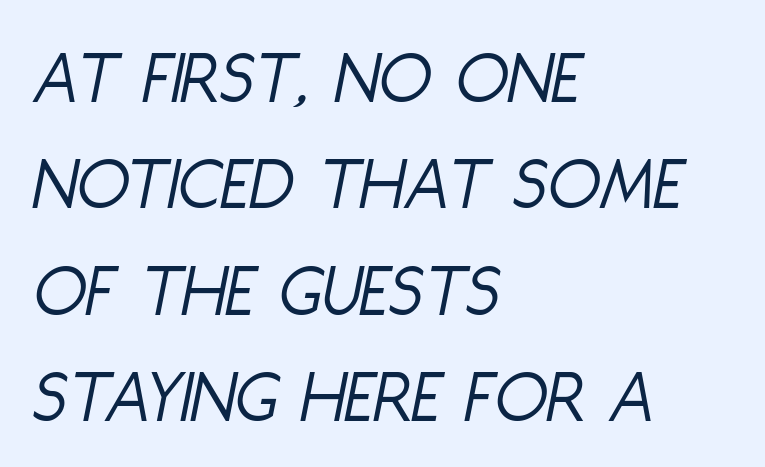
{"italic": "yes", "lean": "right", "slant_degrees": 11, "bold": "no", "weight": "light", "width": "condensed", "stroke_contrast": "low", "x_height": "large", "monospaced": "no", "underline": "no", "align": "left", "line_spacing": "normal", "line_spacing_ratio": 1.38, "letter_spacing": "normal", "letter_spacing_em": 0.0, "glyph_px": 77}
